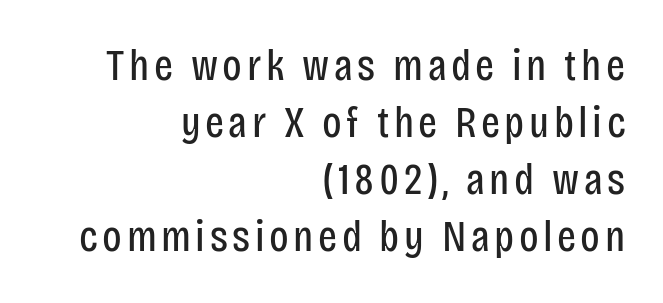
The image shows 45 px regular-weight, condensed sans-serif type, upright; set right-aligned, normal line spacing (1.27x), not underlined; low stroke contrast and a large x-height.
